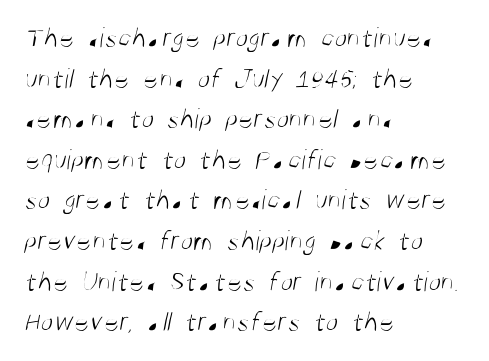
Q: Is the text bold? A: No.
Q: Is the typeface a serif or a sans-serif typeface? A: Sans-serif.
Q: Is the text underlined? A: No.
Q: How is the paragraph aligned? A: Left-aligned.
Q: Is the spacing between letters normal or unusually wide? A: Normal.
Q: Is the spacing between lines tight, normal or loose? A: Normal.
Q: Width (condensed, normal, or wide)? A: Condensed.
Q: Stroke contrast? A: Medium.
Q: x-height? A: Large.
Q: Monospaced? A: No.
